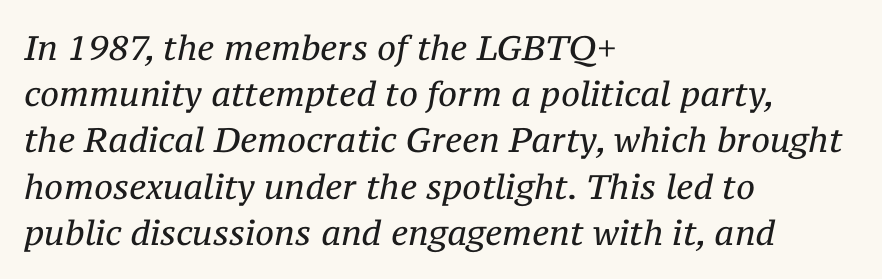
The rendering applies a slant to the glyphs. Is the stroke heavy? The answer is a plain regular-or-lighter. Rows of type keep a routine distance in the vertical direction. Think of a printed novel: that variable character pitch is what you see here.
